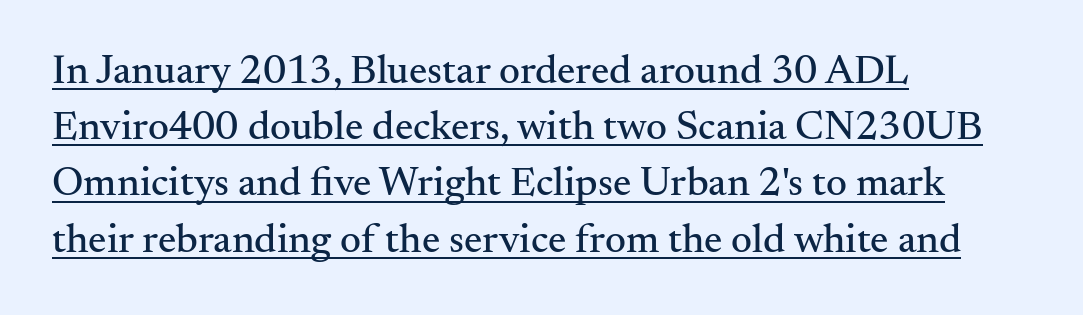
No extra tracking has been applied to these lines. The rendering uses natural spacing where letterforms have individual widths. Line starts are locked; line ends wander. The specimen reads as upright at a glance. The face used here appears with an underline applied. Are there feet on the stems? There are — it's a serif.
